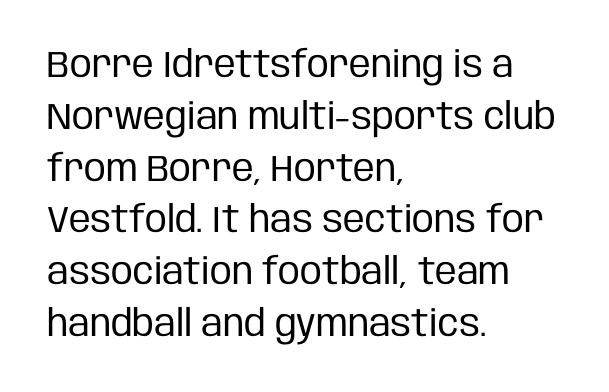
A student would call this left alignment; a typographer would say flush left, rag right. You can tell it's not italic because the verticals are truly vertical. The passage shown is not bold in any degree. The face used here is proportionally spaced, like ordinary book or web type. The characters display no serif detailing; their extremities are plain. The line texture is even and compact thanks to regular tracking.
